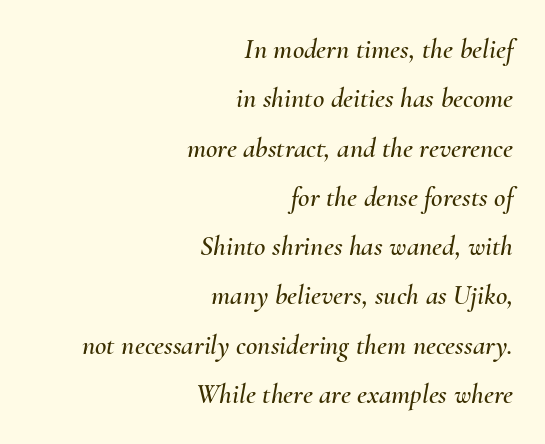
The image shows 28 px text type, italic (leaning right); set right-aligned, line spacing 1.76x, normal letter spacing, not underlined; medium stroke contrast and a small x-height.
